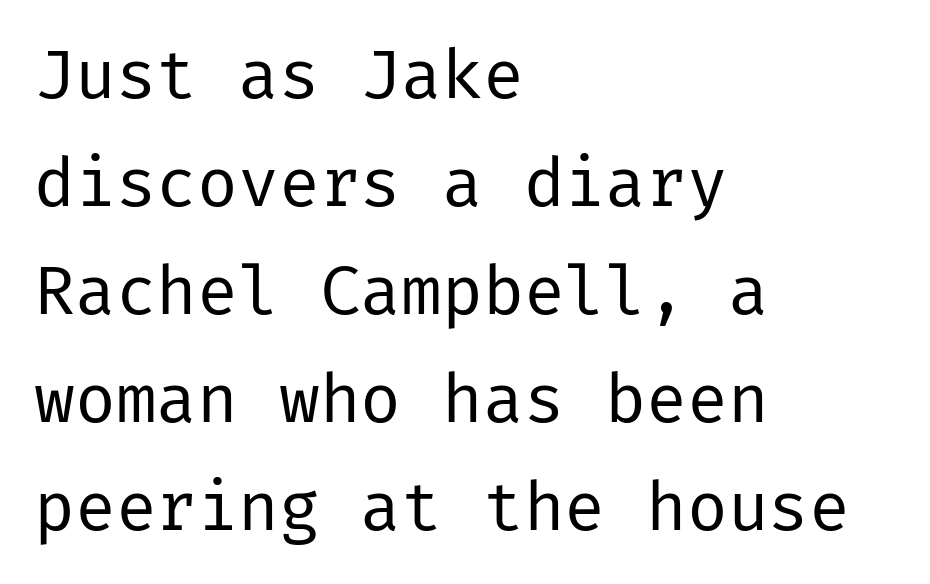
{"serif": "no", "italic": "no", "bold": "no", "weight": "regular", "width": "normal", "stroke_contrast": "low", "x_height": "medium", "underline": "no", "align": "left", "line_spacing": "normal", "line_spacing_ratio": 1.59, "letter_spacing": "normal", "letter_spacing_em": 0.0, "glyph_px": 68}
